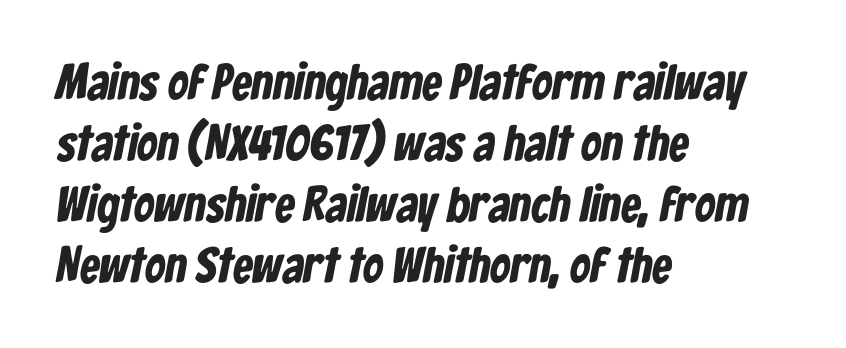
The image shows 50 px bold, condensed sans-serif type; set left-aligned, line spacing 1.22x, normal letter spacing, not underlined; low stroke contrast and a medium x-height.
